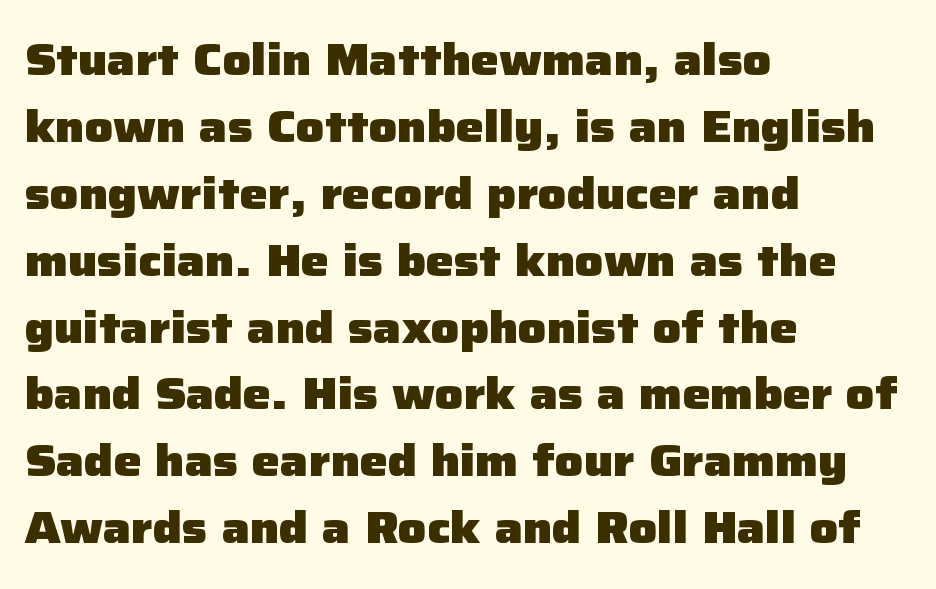
{"serif": "no", "italic": "no", "bold": "yes", "weight": "heavy", "width": "normal", "stroke_contrast": "low", "x_height": "medium", "monospaced": "no", "underline": "no", "align": "left", "line_spacing": "normal", "line_spacing_ratio": 1.52, "letter_spacing": "normal", "letter_spacing_em": 0.0, "glyph_px": 44}
